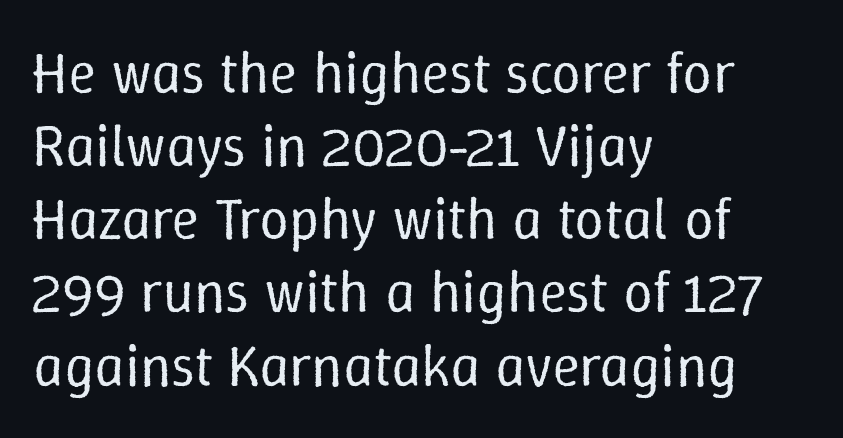
The image shows 59 px regular-weight type, upright; set left-aligned, line spacing 1.24x, normal letter spacing, not underlined; low stroke contrast and a medium x-height.
